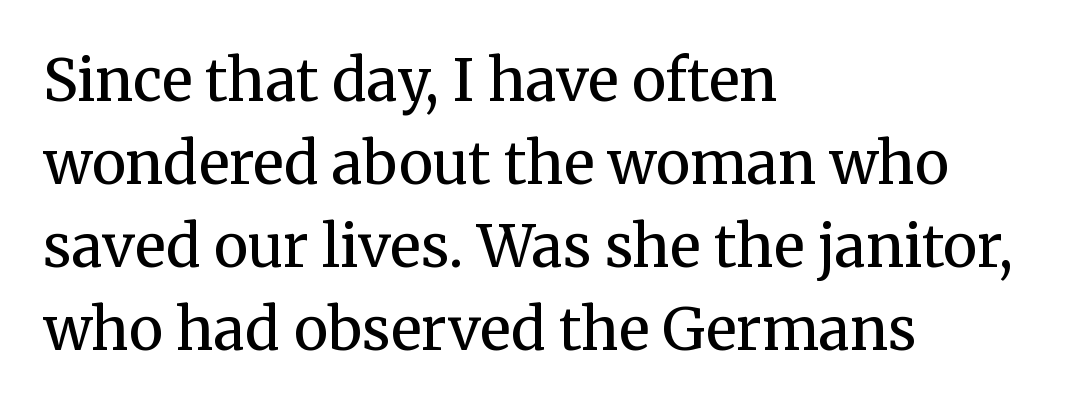
This rendering features lettering with no underline. Does extra space separate the letters? No, they use regular spacing. The strokes carry an ordinary text weight at most. The face used here is proportionally spaced, like ordinary book or web type. This sample keeps an unexceptional amount of space between lines. Italic? Not at all — the glyphs are vertical.
